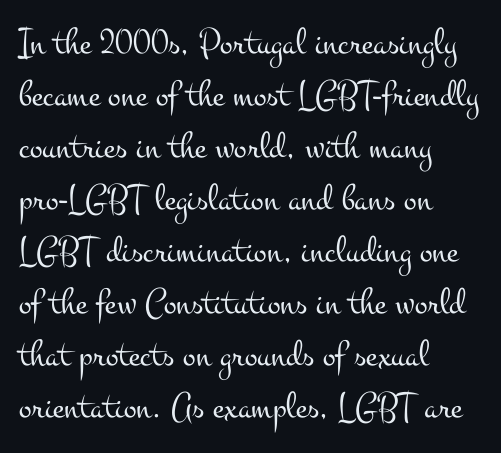
{"serif": "yes", "bold": "no", "weight": "light", "width": "wide", "stroke_contrast": "medium", "x_height": "small", "monospaced": "no", "underline": "no", "align": "left", "line_spacing": "normal", "line_spacing_ratio": 1.37, "letter_spacing": "normal", "letter_spacing_em": 0.0, "glyph_px": 38}
